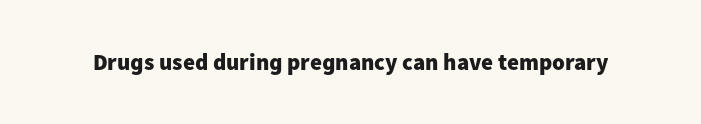
Notice how thick the strokes are: this is what a full bold looks like. In terms of letterspacing, this is plain default setting. The specimen omits any rule beneath the text block's lines. The lettering stays uniformly vertical, giving the passage a roman look.
